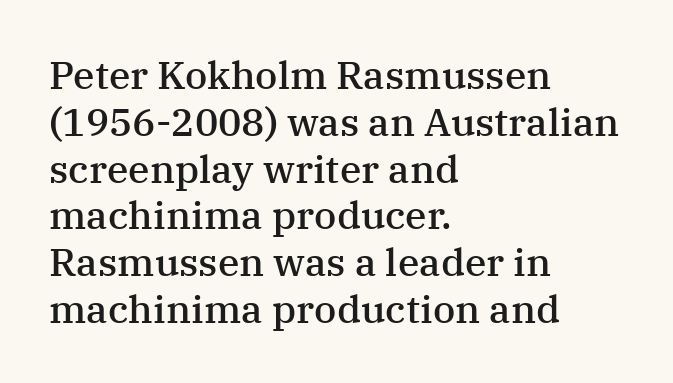
Every letter is mildly thick-stroked: semibold rather than bold. The text was rendered using a seriffed face with decorative stroke endings. The line texture is even and compact thanks to regular tracking. Looks like regular typesetting: each glyph gets only the width it needs.
